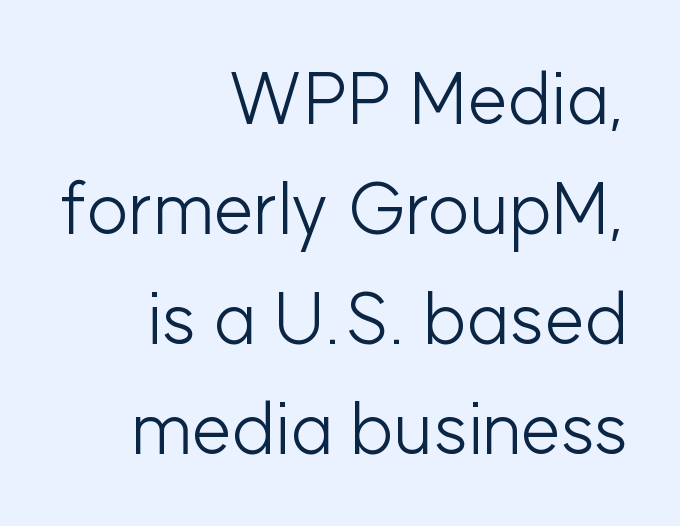
{"serif": "no", "italic": "no", "bold": "no", "weight": "light", "width": "normal", "stroke_contrast": "low", "x_height": "medium", "monospaced": "no", "underline": "no", "align": "right", "line_spacing": "normal", "line_spacing_ratio": 1.53, "letter_spacing": "normal", "letter_spacing_em": 0.0, "glyph_px": 72}
